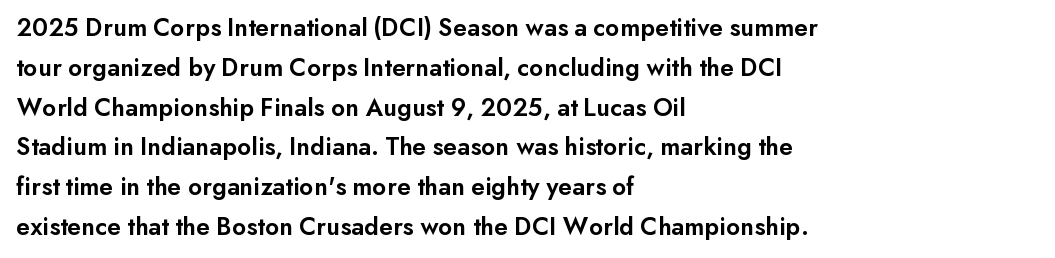
The image shows 26 px text type, upright; set left-aligned, normal line spacing (1.53x), normal letter spacing, not underlined.
